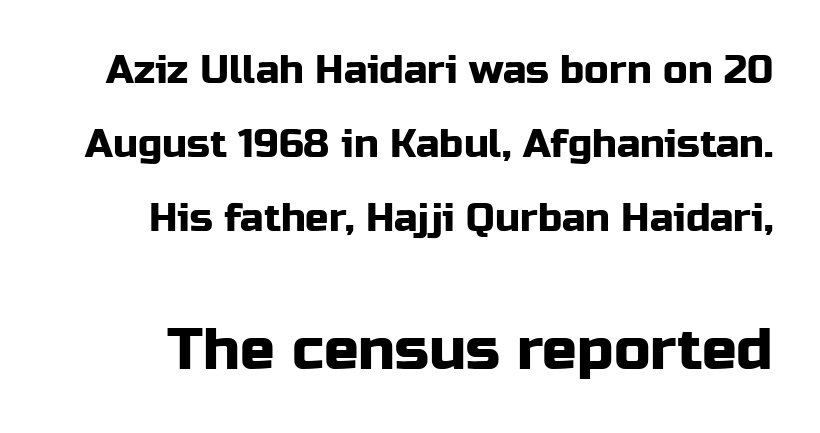
The image shows 58 px sans-serif type, upright; set loose line spacing (1.9x), normal letter spacing, not underlined; the second (bottom) block is 1.49x larger; low stroke contrast and a medium x-height.
